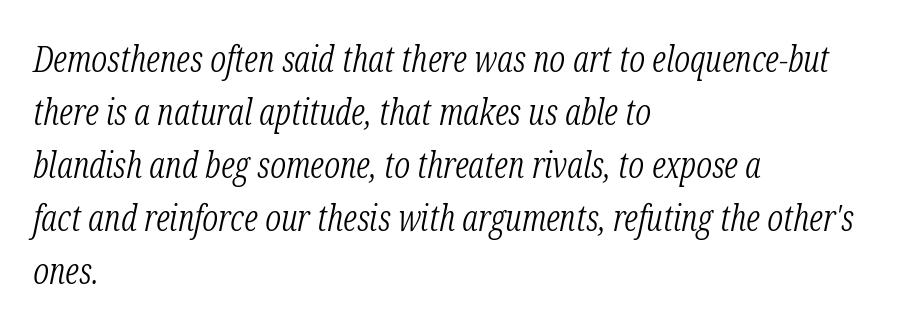
One glance says typical: line gaps are just what's usual. Observe the serifs anchoring each vertical stroke in this sample. No heavy texture on the line: the type isn't bold. Looks like regular typesetting: each glyph gets only the width it needs. The typesetter chose a ragged-right arrangement here.
